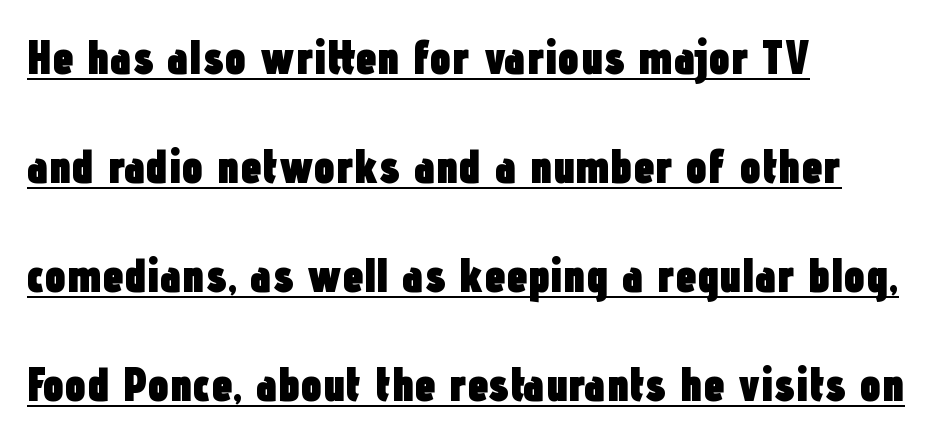
The image shows 48 px heavy, condensed sans-serif type, upright; set left-aligned, loose line spacing (2.27x), normal letter spacing, underlined; low stroke contrast and a medium x-height.
